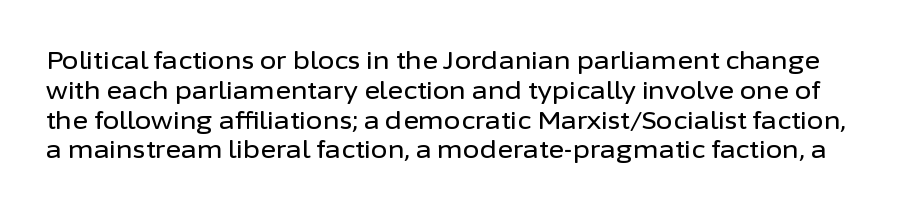
Q: Is the text italic (slanted)? A: No, it is upright.
Q: Is the text underlined? A: No.
Q: Is the spacing between letters normal or unusually wide? A: Normal.
